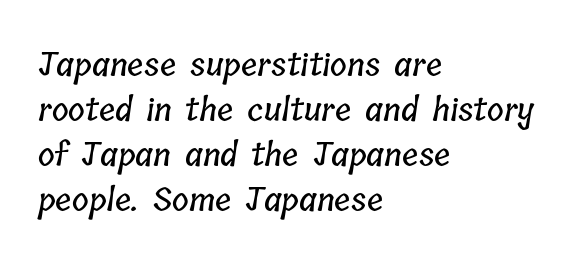
The string is rendered with underlining switched off. A typesetter would call this proportional, since set widths differ per character. Horizontal bands of white between lines are of average thickness. The typesetter chose a ragged-right arrangement here. This sample uses plain, unmodified letter spacing.
